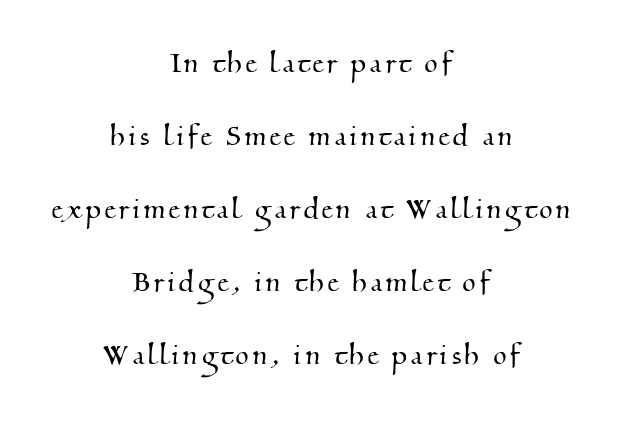
{"serif": "yes", "width": "normal", "stroke_contrast": "medium", "x_height": "small", "monospaced": "no", "underline": "no", "align": "center", "line_spacing": "loose", "line_spacing_ratio": 2.15, "glyph_px": 34}
